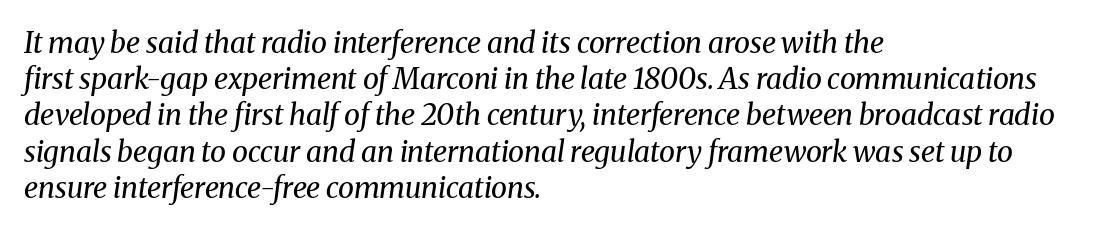
Q: Is the text bold? A: No.
Q: Is the text italic (slanted)? A: Yes, it leans right by about 8 degrees.
Q: Is the typeface a serif or a sans-serif typeface? A: Serif.
Q: Is the text underlined? A: No.
Q: How is the paragraph aligned? A: Left-aligned.
Q: Is the spacing between letters normal or unusually wide? A: Normal.
Q: Is the spacing between lines tight, normal or loose? A: Normal.
Q: Width (condensed, normal, or wide)? A: Normal.
Q: Stroke contrast? A: Medium.
Q: x-height? A: Medium.
Q: Monospaced? A: No.
